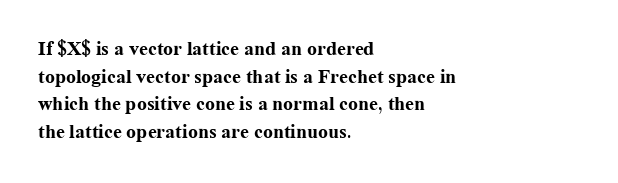
Is the letter spacing exaggerated? No — it looks like the ordinary default. Does the weight exceed regular? Yes, all the way to bold. Layout note: lines flush left. Notice how the stems are strictly vertical — no italics here.
